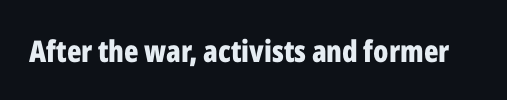
Look at the stroke-to-counter ratio: heavy, a bold. Tracking value appears to be zero — textbook default spacing. Observe the absence of serifs on each vertical stroke in this sample. Proportional: the letters do not fall into vertical columns.
